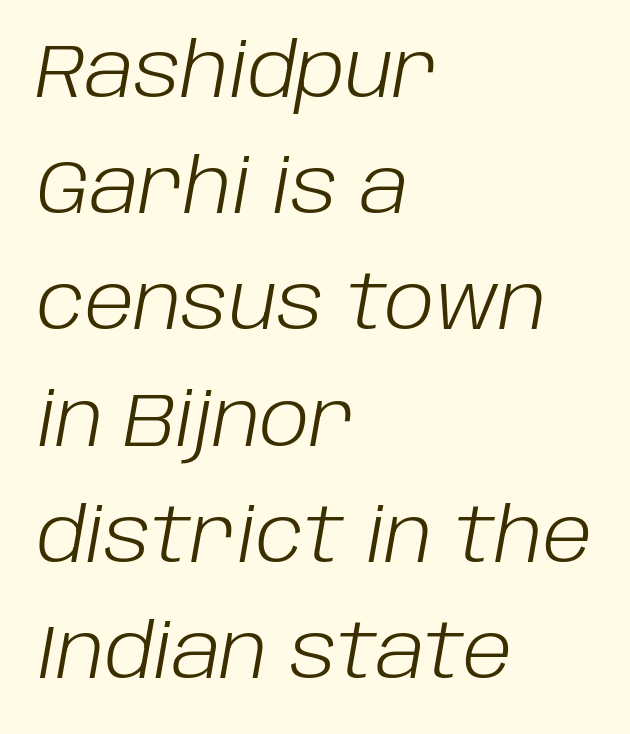
Q: Is the text bold? A: No.
Q: Is the text italic (slanted)? A: Yes, it leans right by about 10 degrees.
Q: Is the text underlined? A: No.
Q: How is the paragraph aligned? A: Left-aligned.
Q: Is the spacing between letters normal or unusually wide? A: Normal.
Q: Is the spacing between lines tight, normal or loose? A: Normal.
Q: Width (condensed, normal, or wide)? A: Normal.
Q: Stroke contrast? A: Low.
Q: x-height? A: Large.
Q: Monospaced? A: No.
